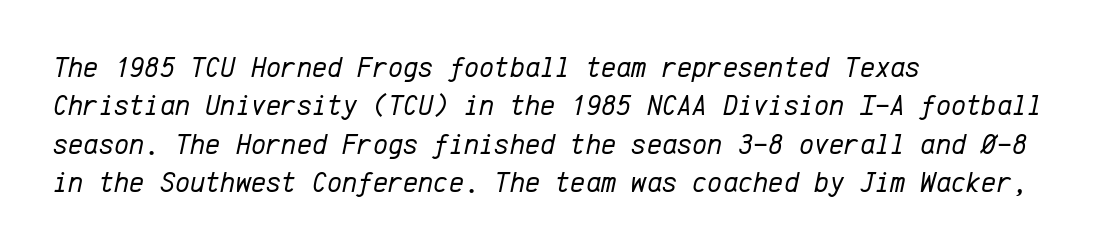
Q: Is the text bold? A: No.
Q: Is the text italic (slanted)? A: Yes, it leans right by about 12 degrees.
Q: Is the text underlined? A: No.
Q: How is the paragraph aligned? A: Left-aligned.
Q: Is the spacing between letters normal or unusually wide? A: Normal.
Q: Is the spacing between lines tight, normal or loose? A: Normal.
Q: Width (condensed, normal, or wide)? A: Normal.
Q: Stroke contrast? A: Low.
Q: x-height? A: Medium.
Q: Monospaced? A: Yes.
